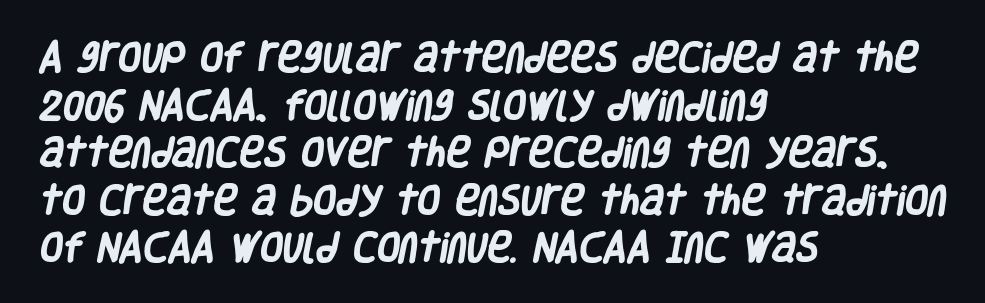
The image shows 33 px heavy, condensed sans-serif type; set left-aligned, normal line spacing (1.44x), normal letter spacing, not underlined; low stroke contrast and a large x-height.
